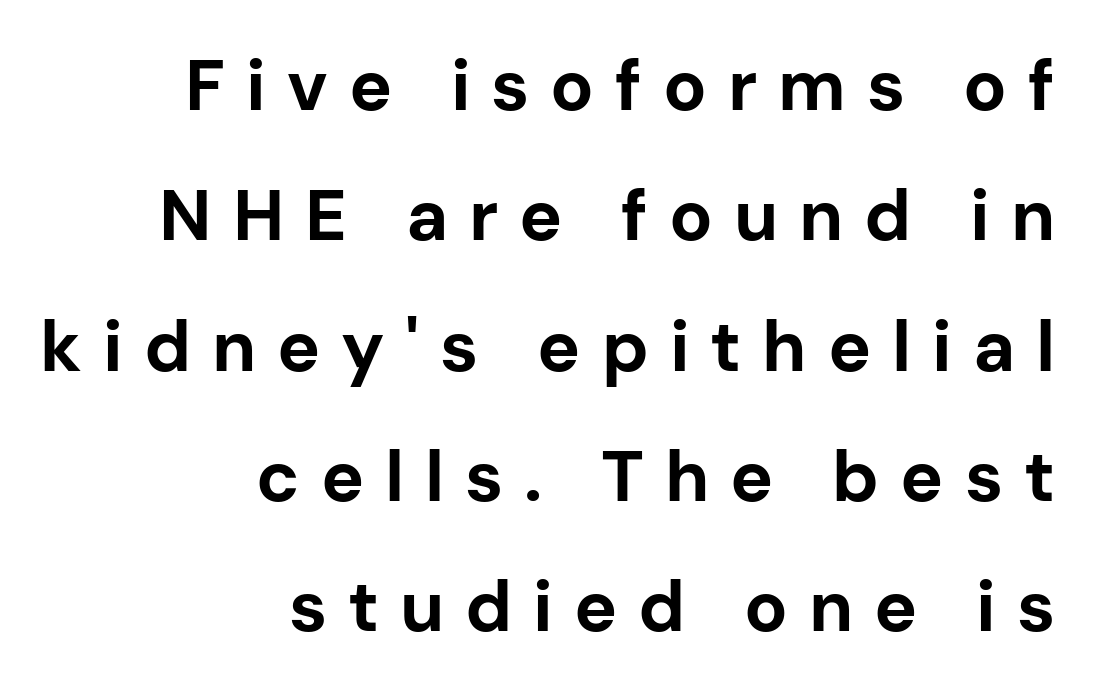
Q: Is the text bold? A: Yes.
Q: Is the text italic (slanted)? A: No, it is upright.
Q: Is the typeface a serif or a sans-serif typeface? A: Sans-serif.
Q: Is the text underlined? A: No.
Q: How is the paragraph aligned? A: Right-aligned.
Q: Is the spacing between letters normal or unusually wide? A: Unusually wide.
Q: Width (condensed, normal, or wide)? A: Normal.
Q: Stroke contrast? A: Low.
Q: x-height? A: Medium.
Q: Monospaced? A: No.
